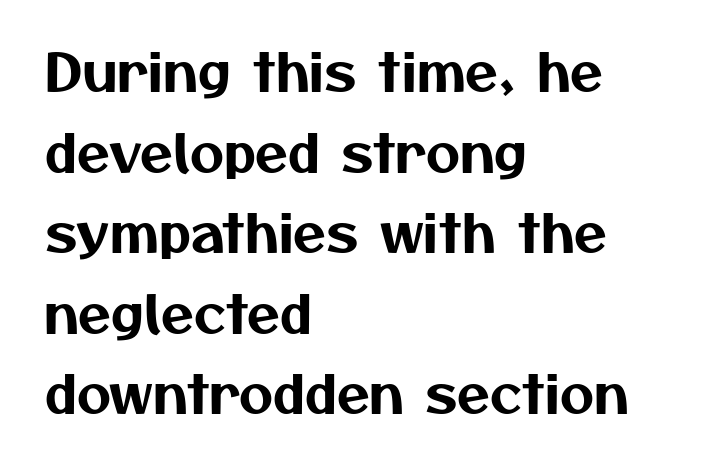
The passage shown has conventional tracking throughout. Proportional: the letters do not fall into vertical columns. The passage shown is not underscored anywhere. Reading down the block, your eye returns to a fixed left position each line. A normal amount of white space separates one row of letters from the next. The text was rendered using a sans face with plain stroke endings.
